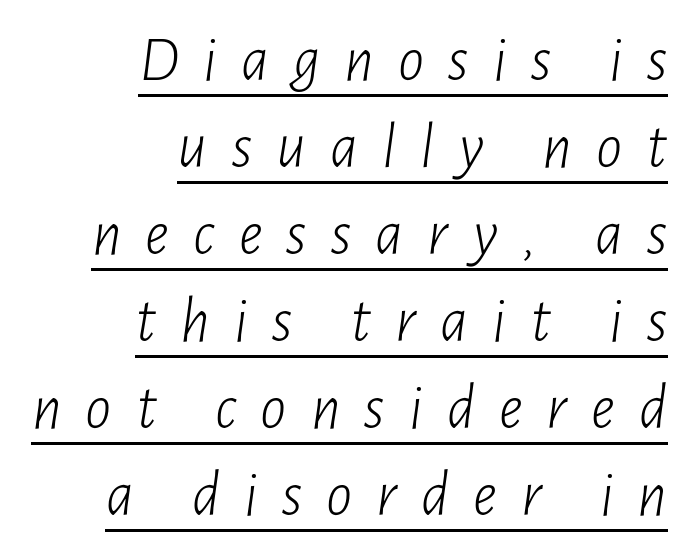
The image shows 65 px light, condensed type, italic (leaning right); set right-aligned, normal line spacing (1.34x), unusually wide letter spacing (+0.37 em), underlined; low stroke contrast and a medium x-height.
